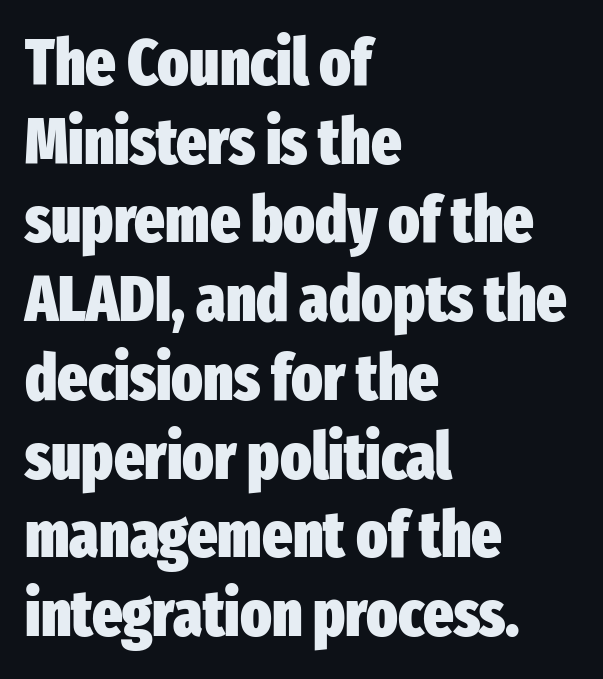
{"serif": "no", "italic": "no", "bold": "yes", "weight": "heavy", "width": "condensed", "stroke_contrast": "low", "x_height": "medium", "monospaced": "no", "underline": "no", "align": "left", "line_spacing_ratio": 1.23, "letter_spacing": "normal", "letter_spacing_em": 0.0, "glyph_px": 64}
